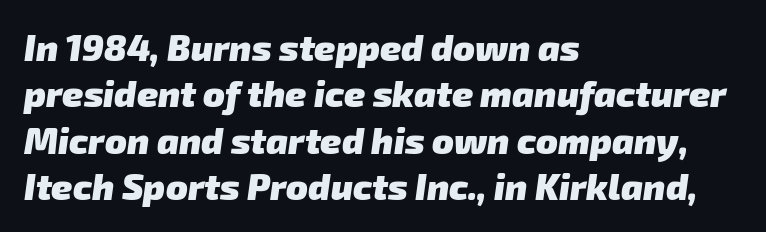
{"serif": "no", "bold": "yes", "weight": "heavy", "width": "normal", "stroke_contrast": "low", "x_height": "medium", "monospaced": "no", "underline": "no", "align": "left", "line_spacing": "normal", "line_spacing_ratio": 1.29, "letter_spacing": "normal", "letter_spacing_em": 0.0, "glyph_px": 36}
